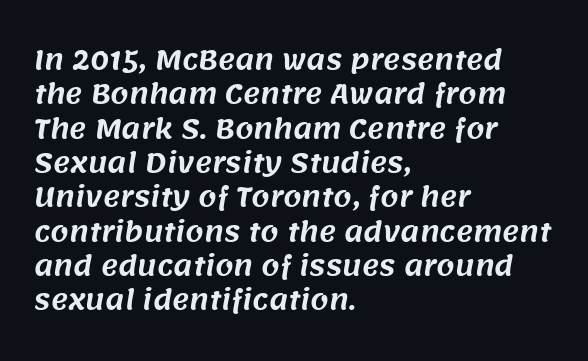
Q: Is the text underlined? A: No.
Q: How is the paragraph aligned? A: Left-aligned.
Q: Is the spacing between letters normal or unusually wide? A: Normal.
Q: Is the spacing between lines tight, normal or loose? A: Normal.
